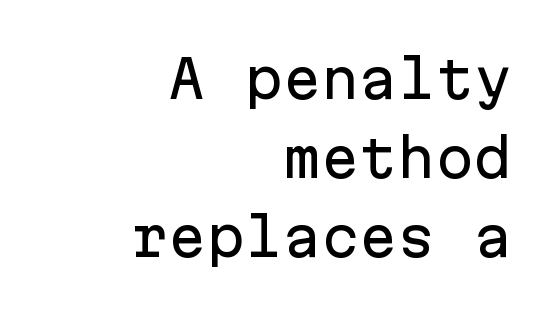
The glyphs in this specimen are sans serif. The space directly below the letters is spotless. The gaps between neighbouring characters are ordinary and unremarkable. Leftover space on each line is placed entirely before the opening word. These lines are rendered in a fixed-pitch font. The lines sit at an ordinary, default distance from one another.
